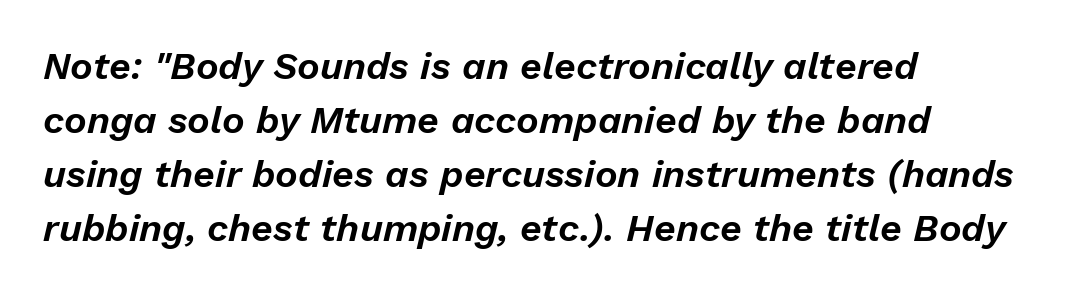
The image shows 38 px text type, italic (leaning right); set left-aligned, normal line spacing (1.42x), normal letter spacing, not underlined; low stroke contrast and a medium x-height.
